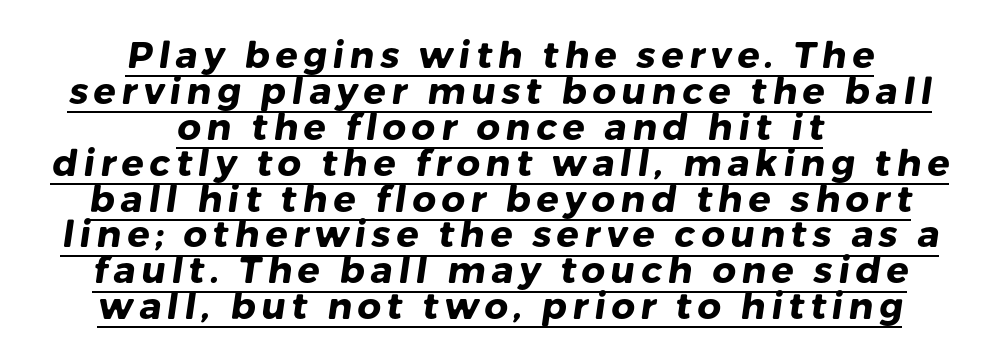
The image shows 37 px heavy sans-serif type; set centered, tight line spacing (0.97x), underlined; low stroke contrast and a medium x-height.
